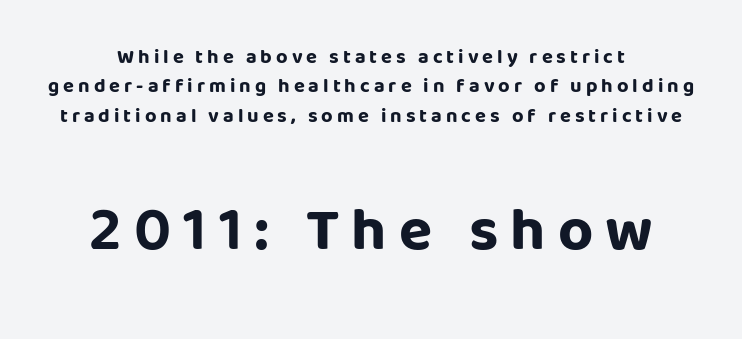
The image shows 61 px bold sans-serif type, upright; set centered, normal line spacing (1.47x), unusually wide letter spacing (+0.2 em), not underlined; the second (bottom) block is 3.05x larger; low stroke contrast and a large x-height.
